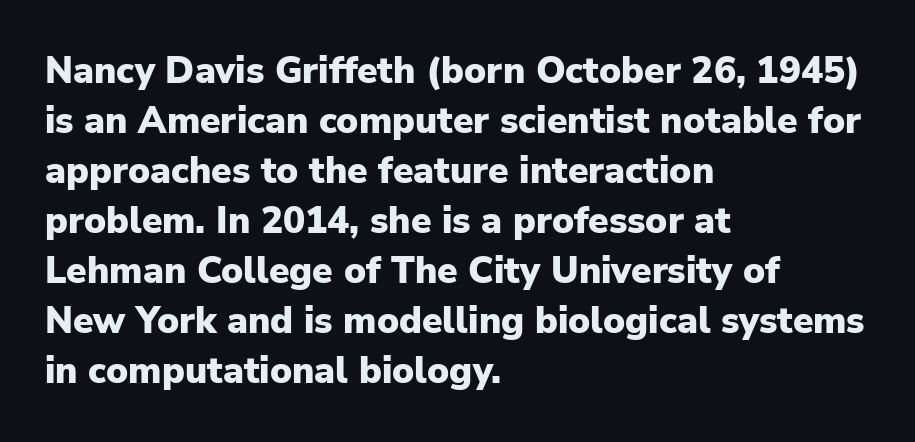
Is this a sans? Yes — the strokes have no serifs. Caption: bold face, heavy strokes. Characters follow at the spacing the type designer built in. Does the lettering tilt? It doesn't — this is upright. Glance below the letters and you will spot only blank space.
